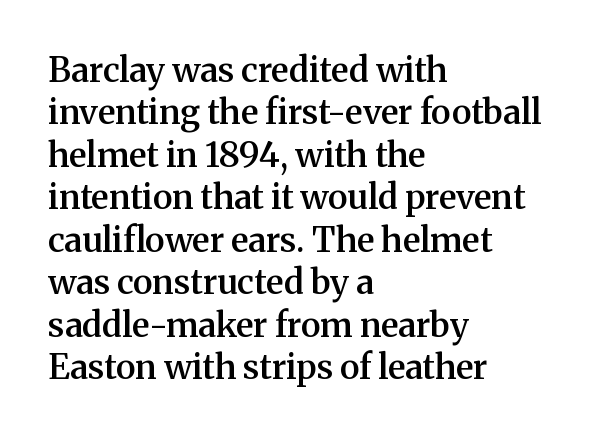
{"serif": "yes", "italic": "no", "bold": "semi", "weight": "semibold", "width": "normal", "stroke_contrast": "medium", "x_height": "medium", "monospaced": "no", "underline": "no", "align": "left", "line_spacing": "normal", "line_spacing_ratio": 1.25, "letter_spacing": "normal", "letter_spacing_em": 0.0, "glyph_px": 34}
